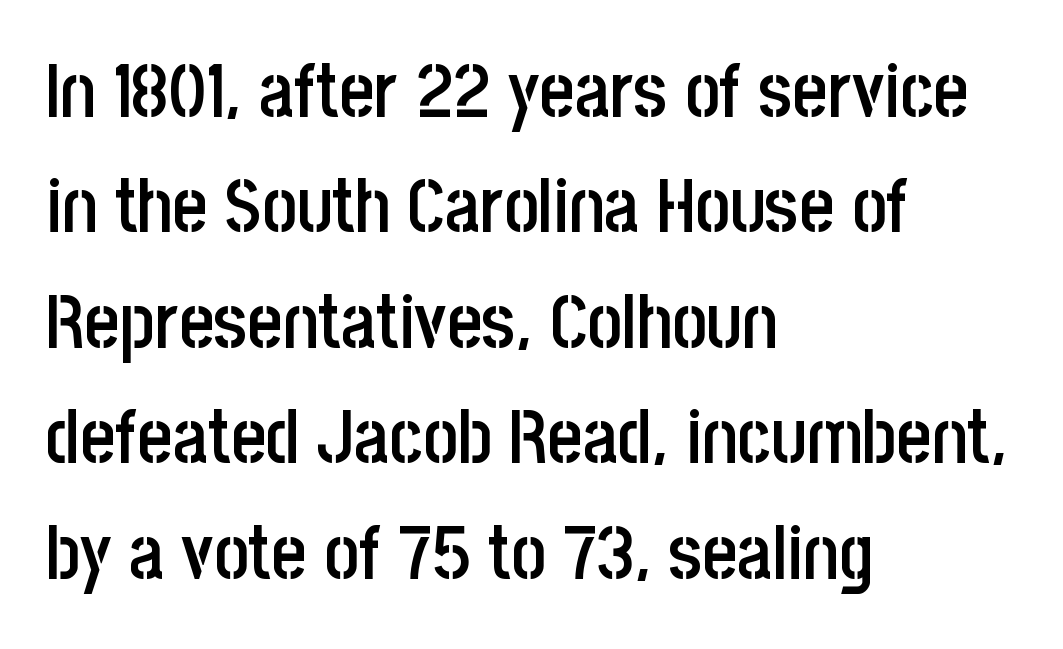
The image shows 75 px semibold, condensed sans-serif type, upright; set left-aligned, normal line spacing (1.54x), normal letter spacing, not underlined; low stroke contrast and a large x-height.
